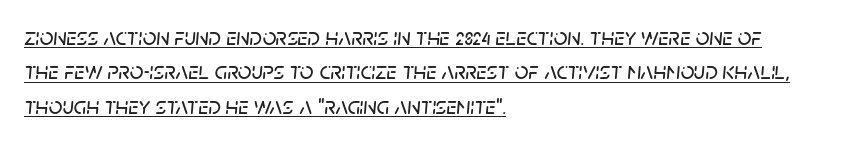
If you measured baseline to baseline, you'd find a middling distance. Honestly, the letter spacing is just normal — you wouldn't notice it. Looking at the ascenders, they clearly lean. The text block is weighted toward the left margin, trailing off unevenly rightward.
